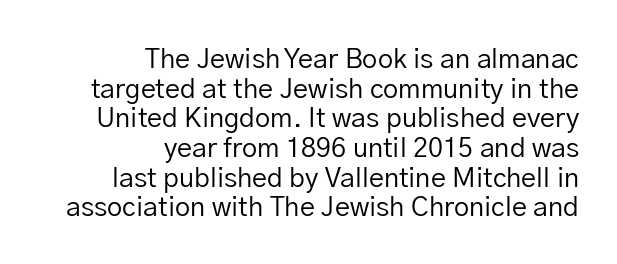
You could call the tracking neutral — neither tight nor loose. One-word summary of the alignment: right. The space between consecutive lines is stingy. Compared with a typical body face, this is equally light or lighter still.
